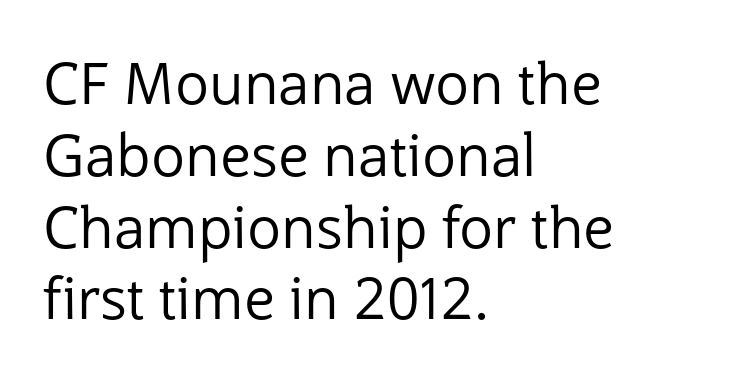
The characters display no serif detailing; their extremities are plain. Type without underlining. The passage shown is typed in a proportional face where columns would drift. Casual observation: everything's shoved over to the left. The line-height multiplier appears to be the usual default.
